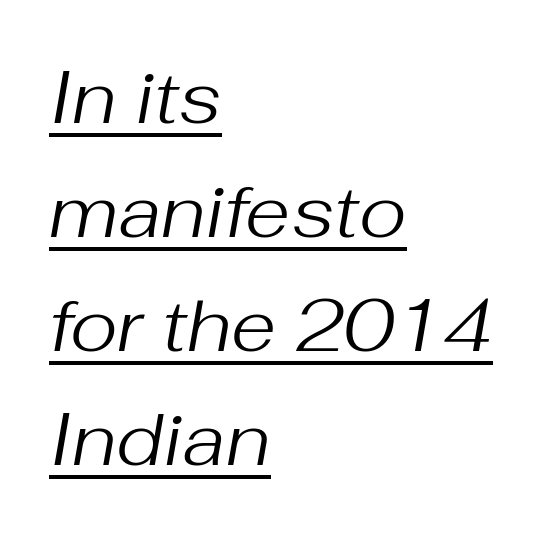
{"italic": "yes", "lean": "right", "slant_degrees": 10, "bold": "no", "weight": "regular", "width": "normal", "stroke_contrast": "medium", "x_height": "medium", "monospaced": "no", "underline": "yes", "align": "left", "line_spacing": "normal", "line_spacing_ratio": 1.56, "letter_spacing": "normal", "letter_spacing_em": 0.0, "glyph_px": 73}
